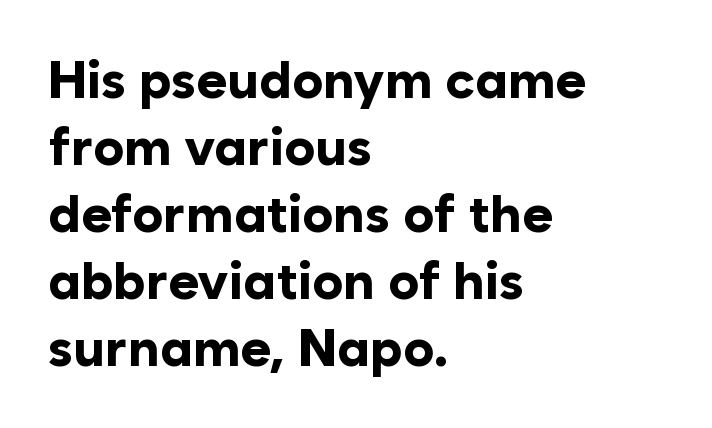
{"serif": "no", "italic": "no", "bold": "yes", "weight": "bold", "width": "normal", "stroke_contrast": "low", "x_height": "medium", "monospaced": "no", "underline": "no", "align": "left", "line_spacing": "normal", "line_spacing_ratio": 1.29, "letter_spacing": "normal", "letter_spacing_em": 0.0, "glyph_px": 52}
